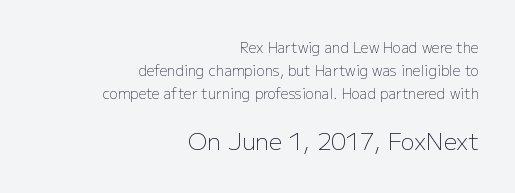
You could call the tracking neutral — neither tight nor loose. Italic: no, the glyphs are upright roman. Size hierarchy here favors the trailing block over the leading one. Is the stroke heavy? The answer is a plain regular-or-lighter. The space directly below the letters is spotless. Evenly set lines give the paragraph a standard silhouette.
